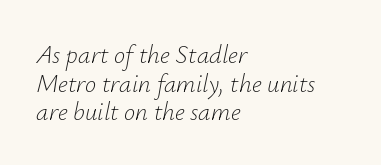
{"italic": "yes", "lean": "right", "slant_degrees": 12, "bold": "no", "underline": "no", "align": "left", "line_spacing": "tight", "line_spacing_ratio": 1.15, "letter_spacing": "normal", "letter_spacing_em": 0.0, "glyph_px": 25}
